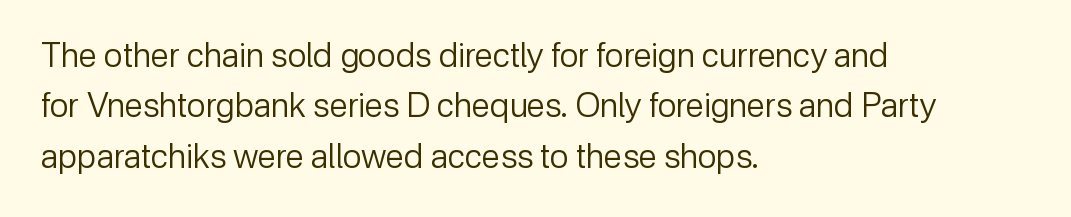
Q: Is the text bold? A: No.
Q: Is the text italic (slanted)? A: No, it is upright.
Q: Is the typeface a serif or a sans-serif typeface? A: Sans-serif.
Q: Is the text underlined? A: No.
Q: How is the paragraph aligned? A: Left-aligned.
Q: Is the spacing between letters normal or unusually wide? A: Normal.
Q: Is the spacing between lines tight, normal or loose? A: Normal.
Q: Width (condensed, normal, or wide)? A: Normal.
Q: Stroke contrast? A: Low.
Q: x-height? A: Medium.
Q: Monospaced? A: No.
